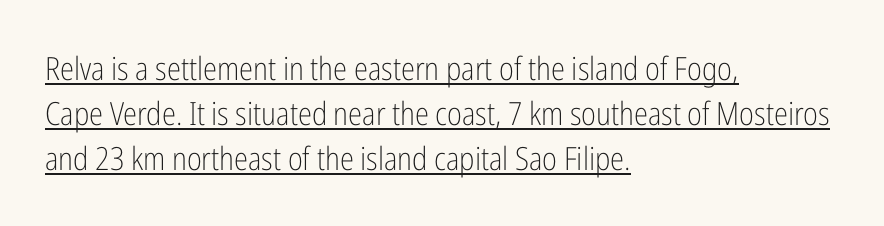
The image shows 32 px light, condensed sans-serif type, upright; set left-aligned, normal line spacing (1.41x), normal letter spacing, underlined; low stroke contrast and a medium x-height.
